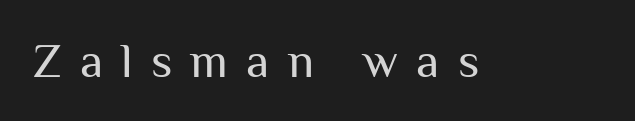
Nobody drew a line under any word here. Glyph-to-glyph distance is far greater than everyday printed text. The characters display no serif detailing; their extremities are plain. This is the regular roman posture of the typeface. The letters advance in unequal steps, a hallmark of proportional type.
